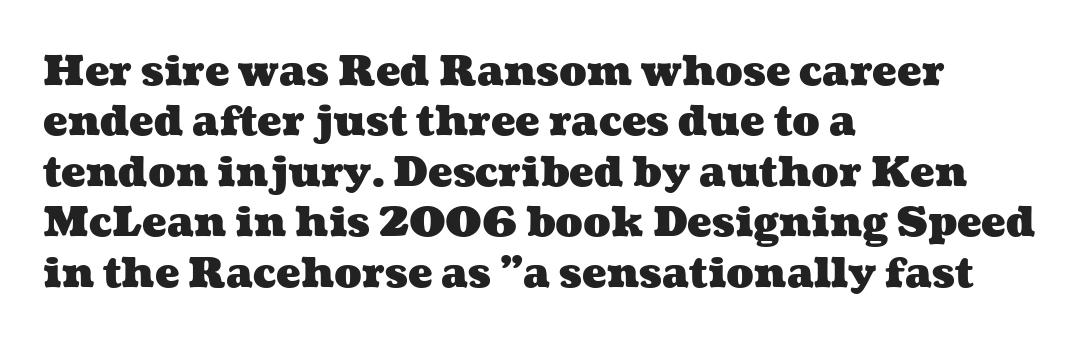
The image shows 41 px heavy, wide type; set left-aligned, line spacing 1.23x, normal letter spacing, not underlined; medium stroke contrast and a medium x-height.
